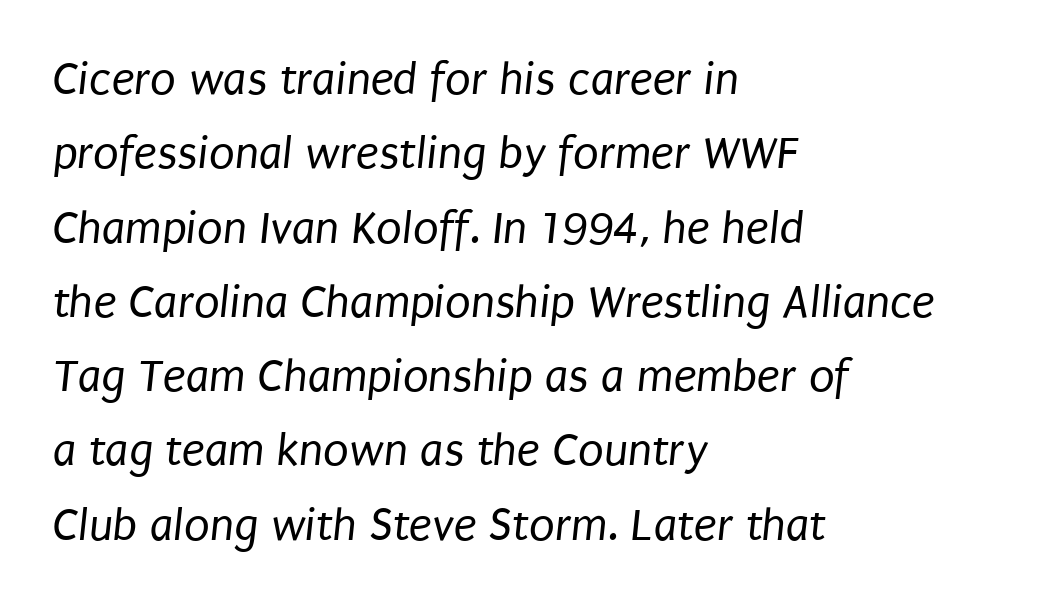
{"serif": "no", "bold": "no", "weight": "regular", "width": "condensed", "stroke_contrast": "low", "x_height": "large", "monospaced": "no", "underline": "no", "align": "left", "line_spacing": "normal", "line_spacing_ratio": 1.58, "letter_spacing": "normal", "letter_spacing_em": 0.0, "glyph_px": 47}
